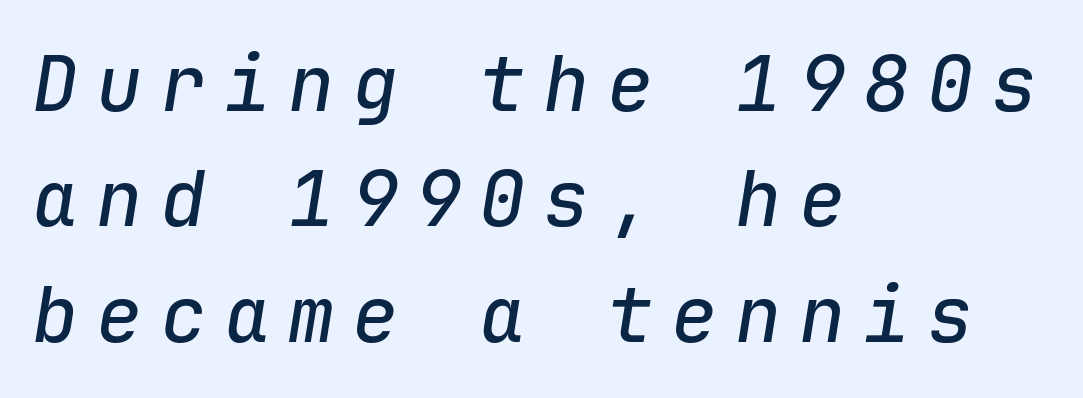
The paragraph has a hard left edge and a soft right edge. The baseline area is clear. These lines sit exactly where default settings would place them. Think of a typewriter: that constant character pitch is what you see here. The gaps between neighbouring characters are conspicuously large.
